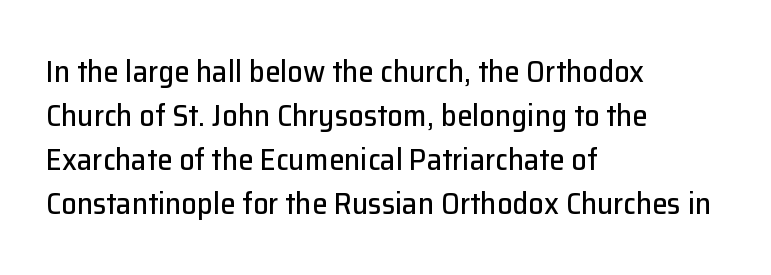
{"serif": "no", "italic": "no", "width": "normal", "stroke_contrast": "low", "x_height": "medium", "monospaced": "no", "underline": "no", "align": "left", "line_spacing": "normal", "line_spacing_ratio": 1.42, "letter_spacing": "normal", "letter_spacing_em": 0.0, "glyph_px": 31}
